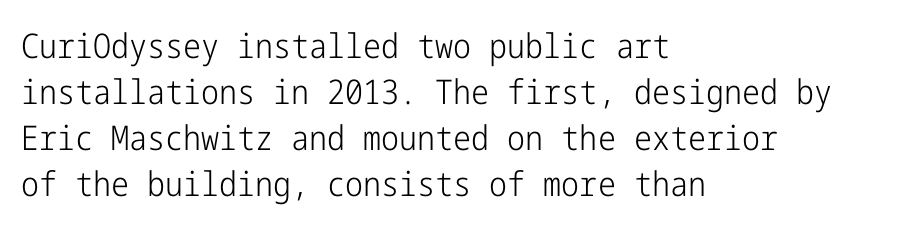
Q: Is the text bold? A: No.
Q: Is the text italic (slanted)? A: No, it is upright.
Q: Is the typeface a serif or a sans-serif typeface? A: Sans-serif.
Q: Is the text underlined? A: No.
Q: How is the paragraph aligned? A: Left-aligned.
Q: Is the spacing between letters normal or unusually wide? A: Normal.
Q: Is the spacing between lines tight, normal or loose? A: Normal.
Q: Width (condensed, normal, or wide)? A: Condensed.
Q: Stroke contrast? A: Low.
Q: x-height? A: Medium.
